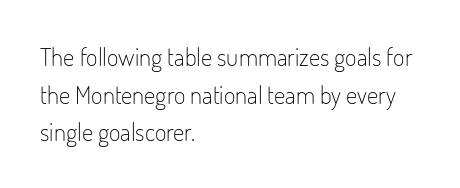
{"italic": "no", "bold": "no", "underline": "no", "align": "left", "line_spacing": "normal", "line_spacing_ratio": 1.51, "letter_spacing": "normal", "letter_spacing_em": 0.0, "glyph_px": 25}
